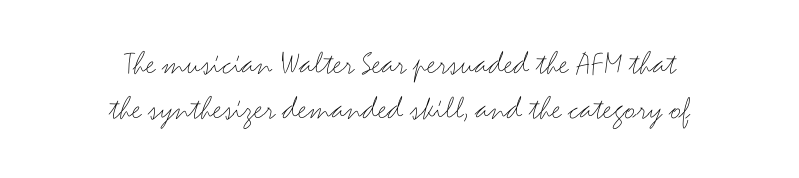
The rendering uses natural spacing where letterforms have individual widths. The typeface has the unassuming heft of standard copy or less. The type is set solid horizontally, with unmodified tracking. The passage shown is not underscored anywhere. The font family rendered here belongs to the sans-serif group.
